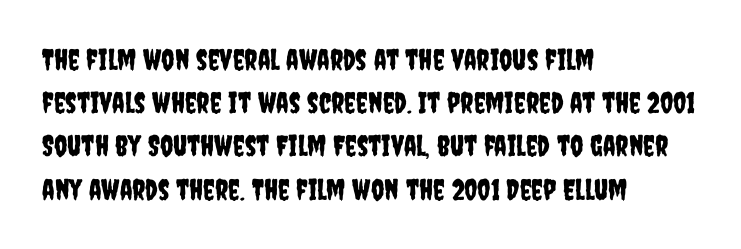
The image shows 29 px condensed sans-serif type, upright; set left-aligned, normal line spacing (1.49x), normal letter spacing, not underlined; low stroke contrast and a large x-height.
